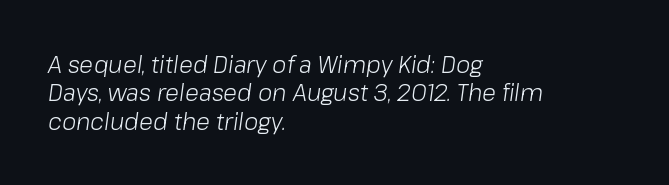
The image shows 23 px text type, italic (leaning right); set left-aligned, line spacing 1.23x, normal letter spacing, not underlined.
